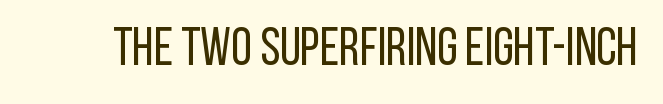
The image shows 53 px regular-weight, condensed sans-serif type, upright; set normal letter spacing, not underlined; low stroke contrast and a large x-height.
